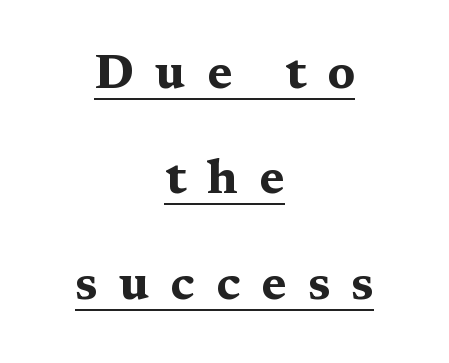
The image shows 49 px bold, wide serif type, upright; set centered, loose line spacing (2.15x), unusually wide letter spacing (+0.43 em), underlined; medium stroke contrast and a medium x-height.
